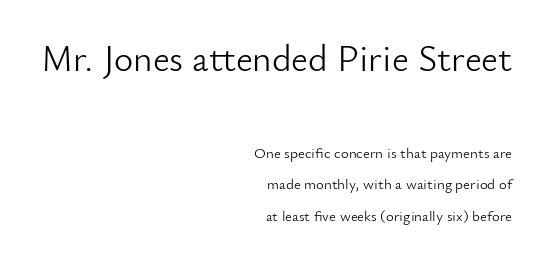
{"serif": "no", "italic": "no", "bold": "no", "weight": "light", "width": "normal", "stroke_contrast": "low", "x_height": "small", "monospaced": "no", "underline": "no", "align": "right", "line_spacing": "loose", "line_spacing_ratio": 2.09, "letter_spacing": "normal", "letter_spacing_em": 0.0, "larger_block": "first", "size_ratio": 2.47, "glyph_px": 37}
